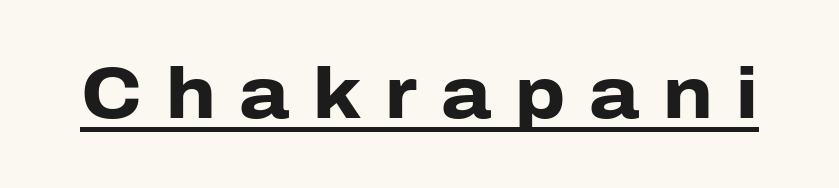
{"serif": "no", "italic": "no", "bold": "yes", "weight": "heavy", "width": "normal", "stroke_contrast": "low", "x_height": "medium", "monospaced": "no", "underline": "yes", "letter_spacing": "wide", "letter_spacing_em": 0.33, "glyph_px": 72}
